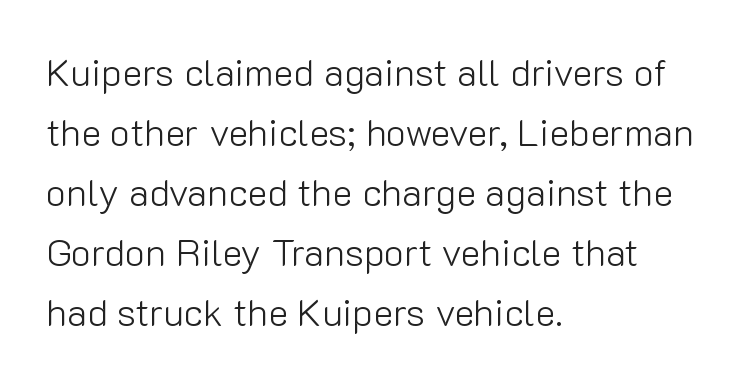
The image shows 38 px light sans-serif type, upright; set left-aligned, normal line spacing (1.58x), normal letter spacing, not underlined; low stroke contrast and a medium x-height.
